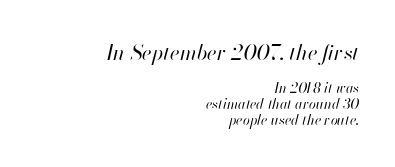
Reading down the block, your eye finds every line finishing at a fixed right position. The composition opens big and finishes small. Every character sits at an angle, as italics do. What's the leading like? Squeezed, with rows nearly overlapping. This rendering features lettering with no underline. A quiet, ordinary-to-light weight characterises the typeface.
